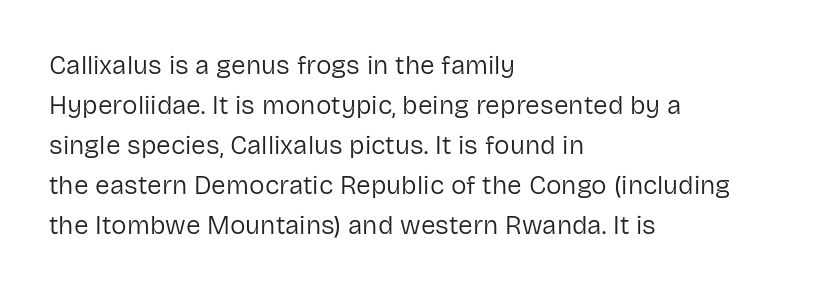
{"italic": "no", "bold": "no", "underline": "no", "align": "left", "line_spacing": "normal", "line_spacing_ratio": 1.54, "letter_spacing": "normal", "letter_spacing_em": 0.0, "glyph_px": 26}
